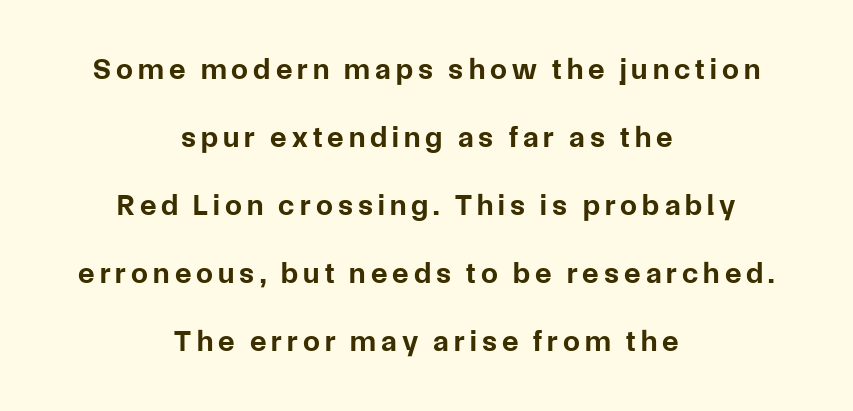
{"serif": "no", "italic": "no", "bold": "yes", "weight": "bold", "width": "normal", "stroke_contrast": "low", "x_height": "medium", "monospaced": "no", "underline": "no", "align": "center", "line_spacing": "loose", "line_spacing_ratio": 2.27, "glyph_px": 30}
